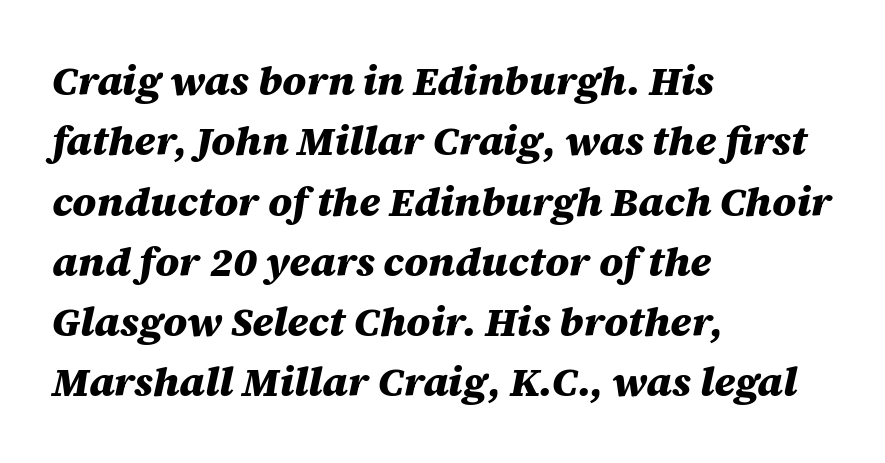
The image shows 41 px heavy type, italic (leaning right); set left-aligned, normal line spacing (1.47x), normal letter spacing, not underlined; medium stroke contrast and a large x-height.
